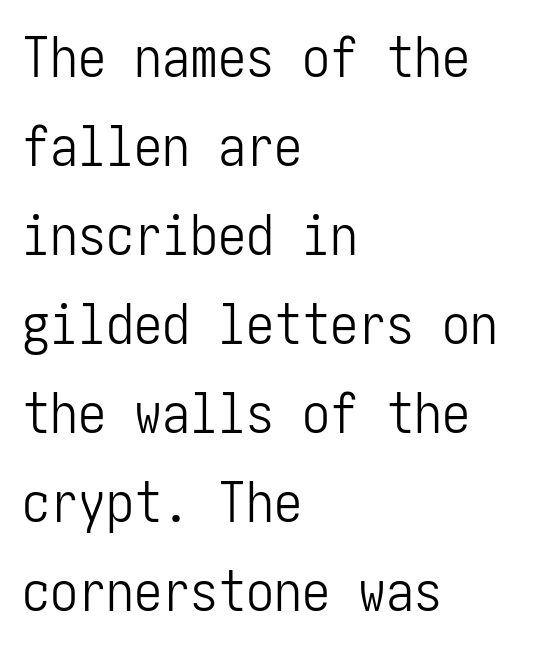
The passage shown stacks its lines at a standard gap. The passage shown is not bold in any degree. The letters carry no serifs — their stems end cleanly without finishing strokes. The baseline area is clear.
